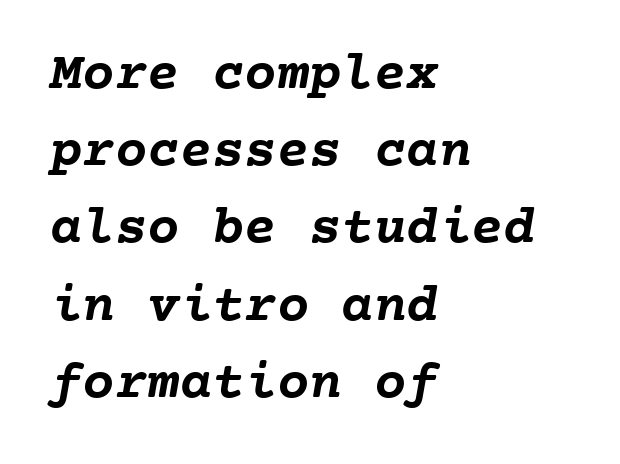
The image shows 54 px semibold type, monospaced; set left-aligned, normal line spacing (1.43x), normal letter spacing, not underlined; low stroke contrast and a medium x-height.
